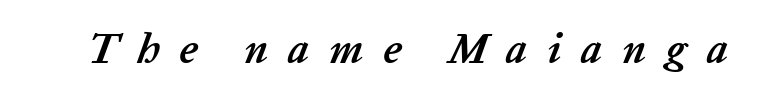
The image shows 42 px semibold type, italic (leaning right); set unusually wide letter spacing (+0.46 em), not underlined; low stroke contrast and a medium x-height.
